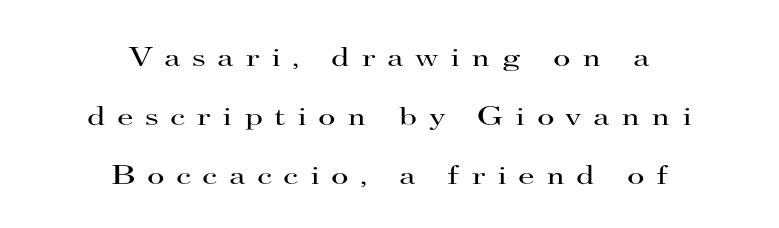
Letters have the restrained weight of plain body copy at most. You could fit nearly another row in the gap between these rows. Between one letter and the next there's a generous, obvious gap. Underline: absent. The rendering positions every line midway between the sides. Upright lettering throughout.
